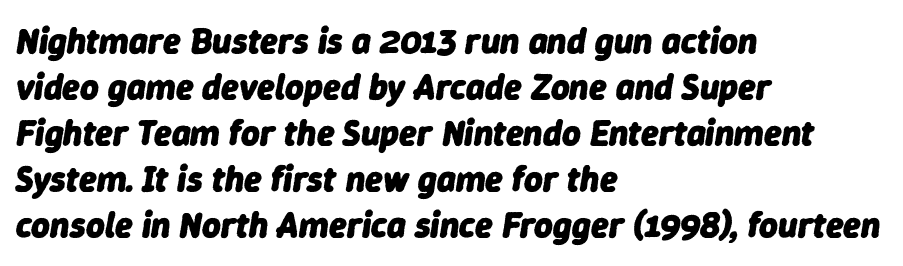
The image shows 36 px heavy type, italic (leaning right); set left-aligned, normal line spacing (1.28x), normal letter spacing, not underlined; low stroke contrast and a medium x-height.
